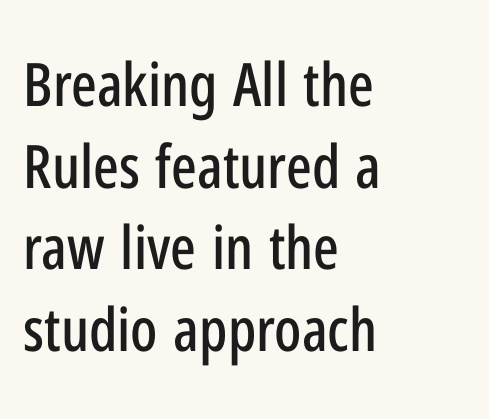
Q: Is the text italic (slanted)? A: No, it is upright.
Q: Is the typeface a serif or a sans-serif typeface? A: Sans-serif.
Q: Is the text underlined? A: No.
Q: How is the paragraph aligned? A: Left-aligned.
Q: Is the spacing between letters normal or unusually wide? A: Normal.
Q: Is the spacing between lines tight, normal or loose? A: Normal.
Q: Width (condensed, normal, or wide)? A: Condensed.
Q: Stroke contrast? A: Low.
Q: x-height? A: Medium.
Q: Monospaced? A: No.
